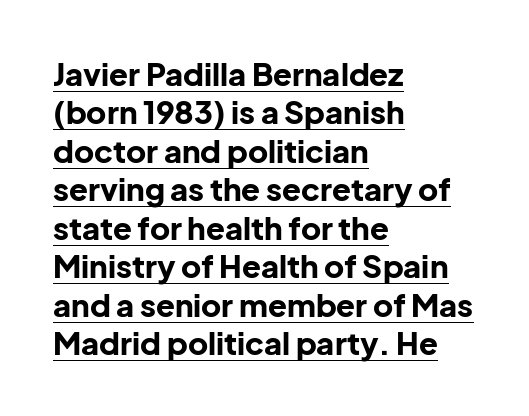
{"serif": "no", "italic": "no", "bold": "yes", "weight": "bold", "width": "normal", "stroke_contrast": "low", "x_height": "medium", "monospaced": "no", "underline": "yes", "align": "left", "line_spacing_ratio": 1.24, "letter_spacing": "normal", "letter_spacing_em": 0.0, "glyph_px": 31}
